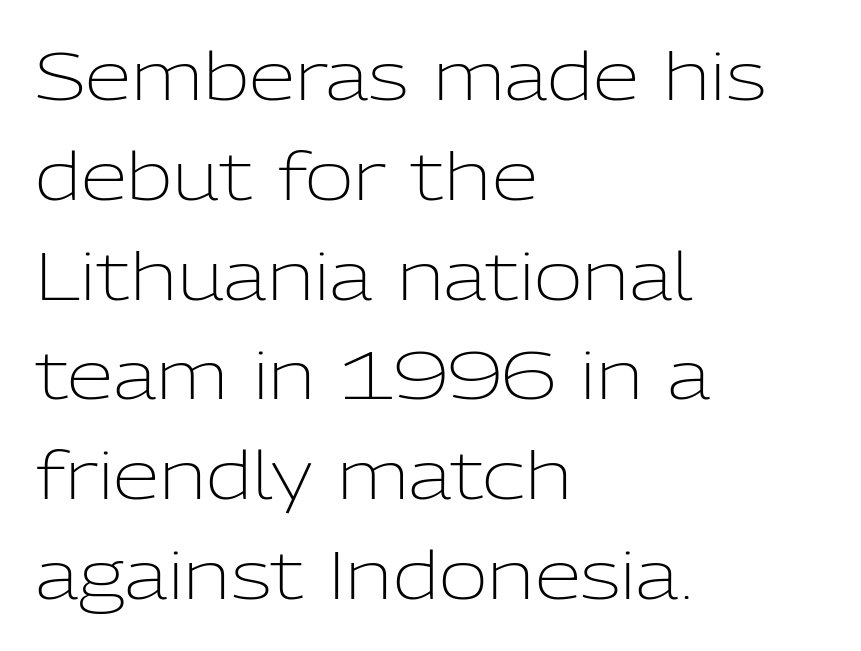
Q: Is the text bold? A: No.
Q: Is the text italic (slanted)? A: No, it is upright.
Q: Is the typeface a serif or a sans-serif typeface? A: Sans-serif.
Q: Is the text underlined? A: No.
Q: How is the paragraph aligned? A: Left-aligned.
Q: Is the spacing between letters normal or unusually wide? A: Normal.
Q: Is the spacing between lines tight, normal or loose? A: Normal.
Q: Width (condensed, normal, or wide)? A: Normal.
Q: Stroke contrast? A: Low.
Q: x-height? A: Medium.
Q: Monospaced? A: No.
